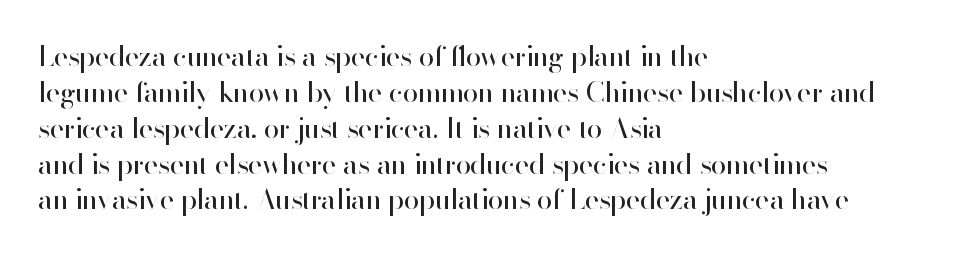
Q: Is the text bold? A: No.
Q: Is the text italic (slanted)? A: No, it is upright.
Q: Is the typeface a serif or a sans-serif typeface? A: Sans-serif.
Q: Is the text underlined? A: No.
Q: How is the paragraph aligned? A: Left-aligned.
Q: Is the spacing between letters normal or unusually wide? A: Normal.
Q: Is the spacing between lines tight, normal or loose? A: Normal.
Q: Width (condensed, normal, or wide)? A: Normal.
Q: Stroke contrast? A: High.
Q: x-height? A: Small.
Q: Monospaced? A: No.
